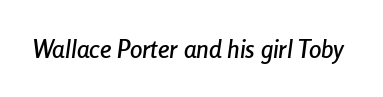
{"italic": "yes", "lean": "right", "slant_degrees": 8, "underline": "no", "letter_spacing": "normal", "letter_spacing_em": 0.0, "glyph_px": 25}
